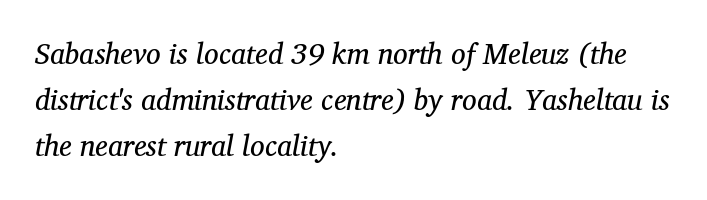
The image shows 29 px regular-weight serif type, italic (leaning right); set left-aligned, normal line spacing (1.59x), normal letter spacing, not underlined; medium stroke contrast and a medium x-height.
